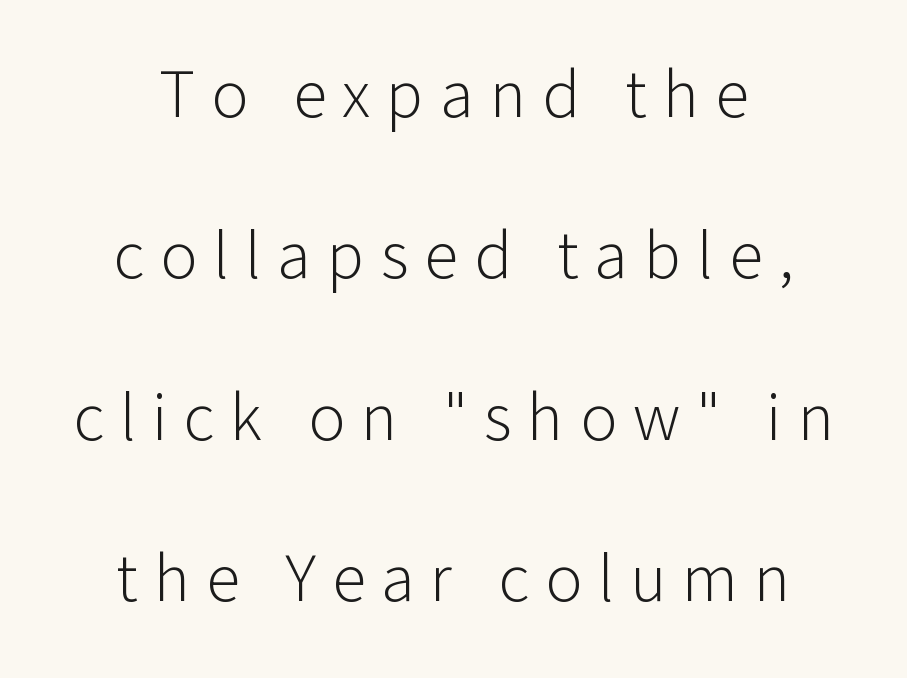
Q: Is the text bold? A: No.
Q: Is the text italic (slanted)? A: No, it is upright.
Q: Is the typeface a serif or a sans-serif typeface? A: Sans-serif.
Q: Is the text underlined? A: No.
Q: How is the paragraph aligned? A: Centered.
Q: Is the spacing between letters normal or unusually wide? A: Unusually wide.
Q: Is the spacing between lines tight, normal or loose? A: Loose.
Q: Width (condensed, normal, or wide)? A: Normal.
Q: Stroke contrast? A: Low.
Q: x-height? A: Medium.
Q: Monospaced? A: No.
